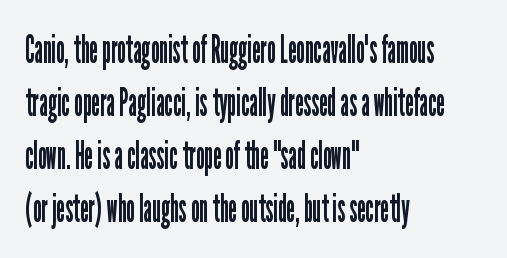
{"serif": "no", "italic": "no", "bold": "no", "weight": "regular", "width": "condensed", "stroke_contrast": "low", "x_height": "medium", "monospaced": "no", "underline": "no", "align": "left", "line_spacing": "normal", "line_spacing_ratio": 1.36, "letter_spacing": "normal", "letter_spacing_em": 0.0, "glyph_px": 39}
